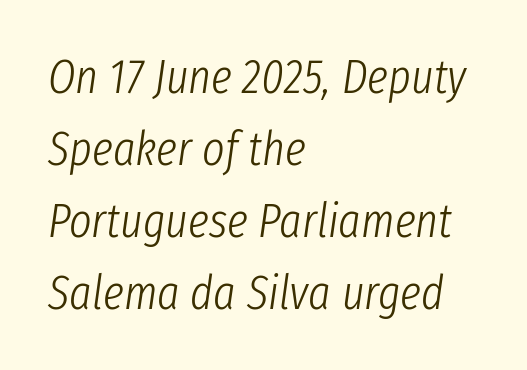
{"italic": "yes", "lean": "right", "slant_degrees": 8, "bold": "no", "weight": "light", "width": "condensed", "stroke_contrast": "low", "x_height": "medium", "monospaced": "no", "underline": "no", "align": "left", "line_spacing": "normal", "line_spacing_ratio": 1.5, "letter_spacing": "normal", "letter_spacing_em": 0.0, "glyph_px": 48}
